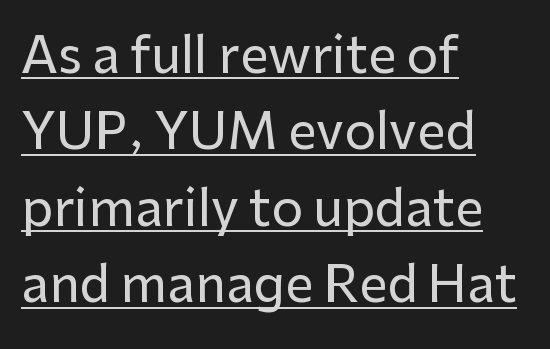
The image shows 50 px sans-serif type, upright; set left-aligned, normal line spacing (1.53x), normal letter spacing, underlined; low stroke contrast and a medium x-height.
